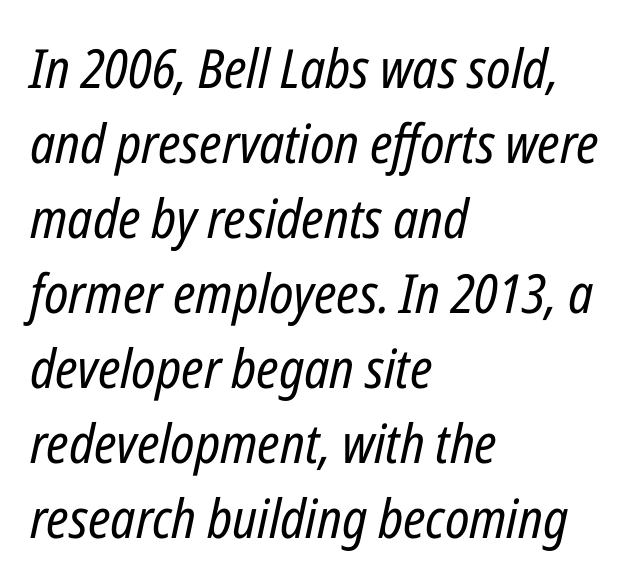
The paragraph shown leans on its left margin. Descenders are the only things crossing below the line. This sample uses an oblique cut, with every glyph tilted off the vertical. Interline gaps are of average width in this sample.
